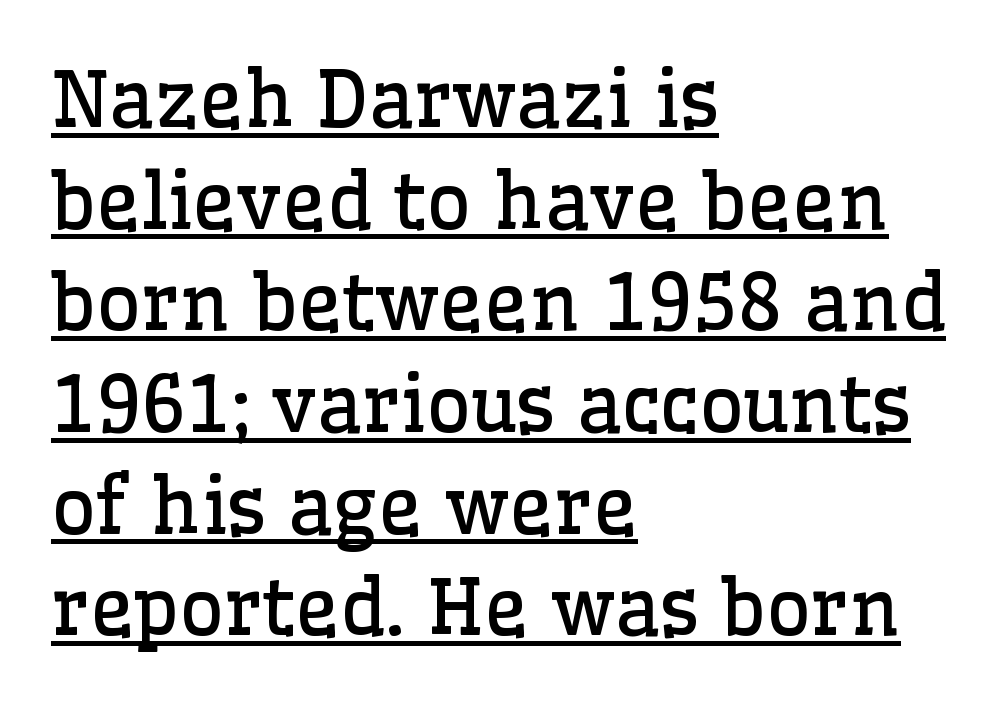
Caption: lettering with a line underneath. Standard letterfit; no display-style spreading of the glyphs. The line-height multiplier appears to be the usual default. Unlike a clean sans, this face finishes its strokes with serifs.
